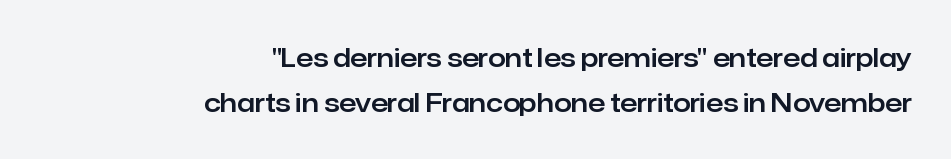
The image shows 25 px text type, upright; set right-aligned, line spacing 1.79x, normal letter spacing, not underlined.
